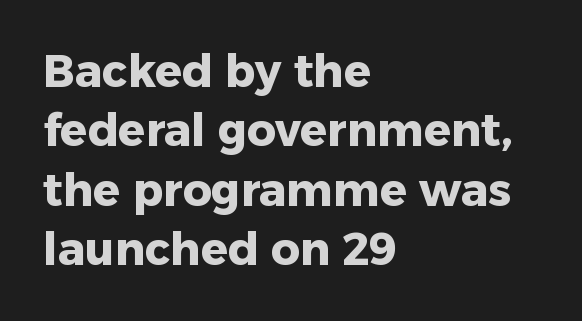
{"serif": "no", "italic": "no", "bold": "yes", "weight": "heavy", "width": "normal", "stroke_contrast": "low", "x_height": "medium", "monospaced": "no", "underline": "no", "align": "left", "line_spacing": "normal", "line_spacing_ratio": 1.32, "letter_spacing": "normal", "letter_spacing_em": 0.0, "glyph_px": 45}
